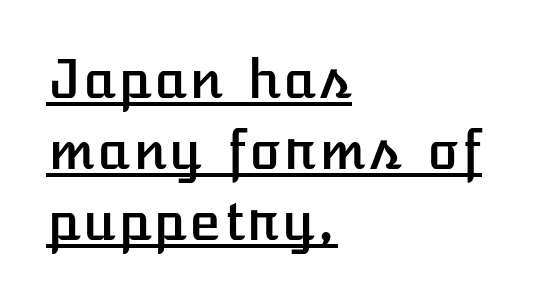
The type is set solid horizontally, with unmodified tracking. The letters stand upright; this is a roman face. The passage is arranged the way most books set body copy — flush left. The lettering is marked with a stroke running underneath it. The vertical gap from one line to the next is medium.
